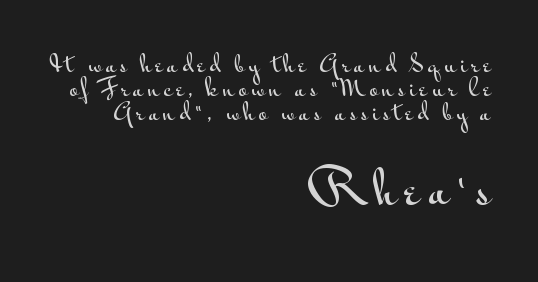
The image shows 46 px wide sans-serif type; set right-aligned, tight line spacing (1.05x), not underlined; the second (bottom) block is 2.0x larger; medium stroke contrast and a small x-height.
